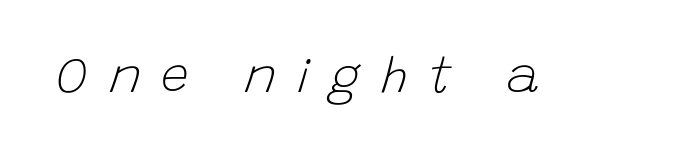
Q: Is the text bold? A: No.
Q: Is the text italic (slanted)? A: Yes, it leans right by about 15 degrees.
Q: Is the text underlined? A: No.
Q: Is the spacing between letters normal or unusually wide? A: Unusually wide.
Q: Width (condensed, normal, or wide)? A: Normal.
Q: Stroke contrast? A: Low.
Q: x-height? A: Large.
Q: Monospaced? A: No.
